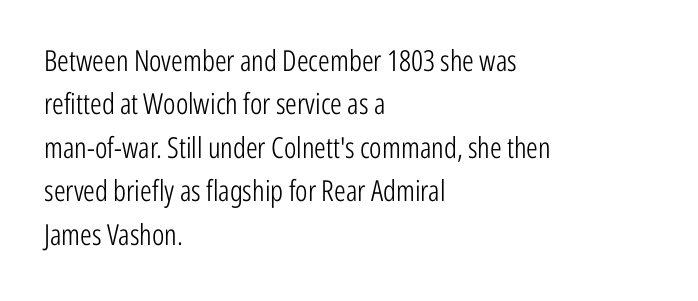
The image shows 29 px light, condensed sans-serif type, upright; set left-aligned, normal line spacing (1.5x), normal letter spacing, not underlined; low stroke contrast and a medium x-height.
